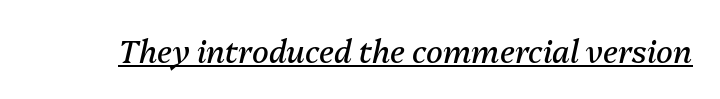
The image shows 31 px regular-weight type, italic (leaning right); set normal letter spacing, underlined; medium stroke contrast and a medium x-height.
